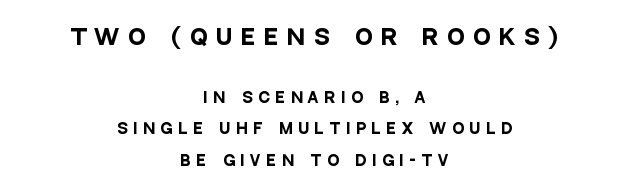
Casual observation: everything's sitting right in the middle. A typesetter would call this heavily tracked-out type. Typesetter's note — upper block bumped up in size, lower block left smaller. Rows of type keep a wide berth in the vertical direction. Is there any slant? The stems are plumb.
